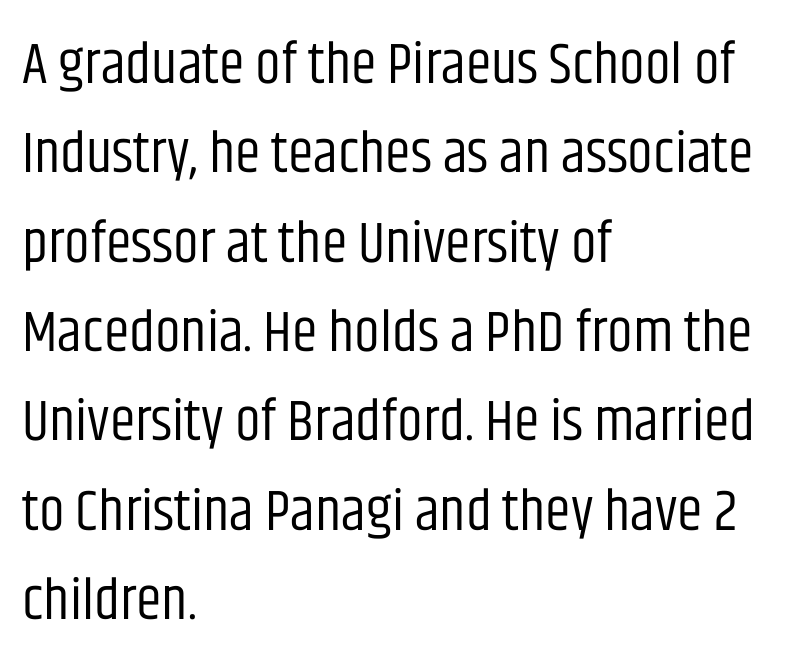
The passage shown is typed in a proportional face where columns would drift. Glance below the letters and you will spot only blank space. The letterforms sit shoulder to shoulder at normal distance. Notice how descenders clear the ascenders below comfortably — that's standard leading.
